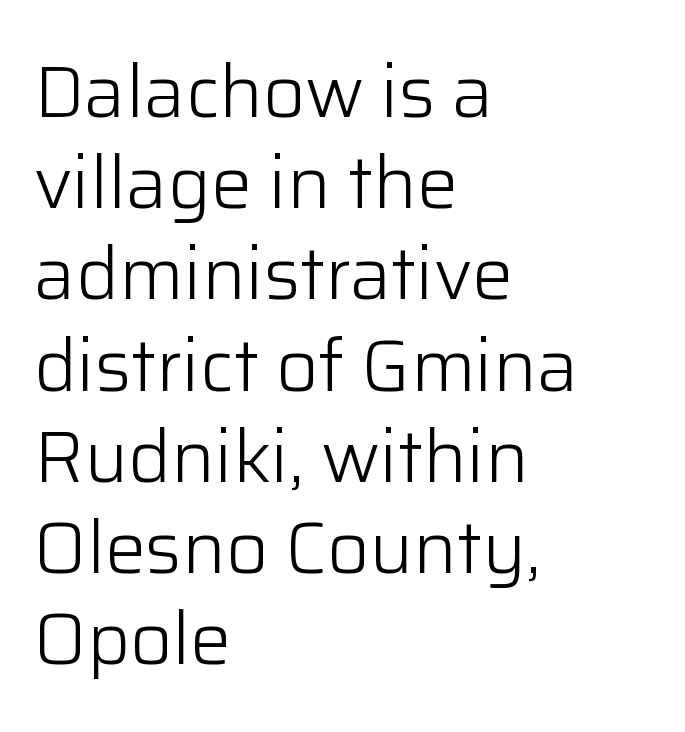
The image shows 73 px light sans-serif type, upright; set left-aligned, normal line spacing (1.25x), normal letter spacing, not underlined; low stroke contrast and a medium x-height.
